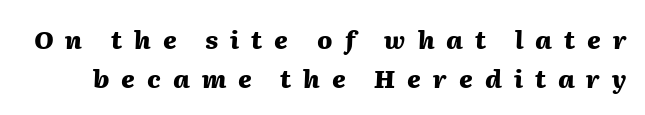
Q: Is the text bold? A: Yes.
Q: Is the text italic (slanted)? A: Yes, it leans right by about 2 degrees.
Q: Is the text underlined? A: No.
Q: Is the spacing between letters normal or unusually wide? A: Unusually wide.
Q: Is the spacing between lines tight, normal or loose? A: Normal.
